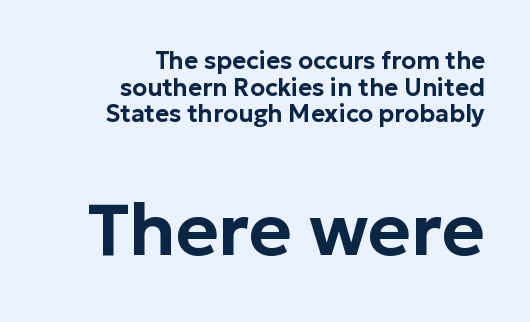
{"serif": "no", "italic": "no", "width": "normal", "stroke_contrast": "low", "x_height": "medium", "monospaced": "no", "underline": "no", "align": "right", "line_spacing": "tight", "line_spacing_ratio": 1.11, "letter_spacing": "normal", "letter_spacing_em": 0.0, "larger_block": "second", "size_ratio": 3.04, "glyph_px": 73}
